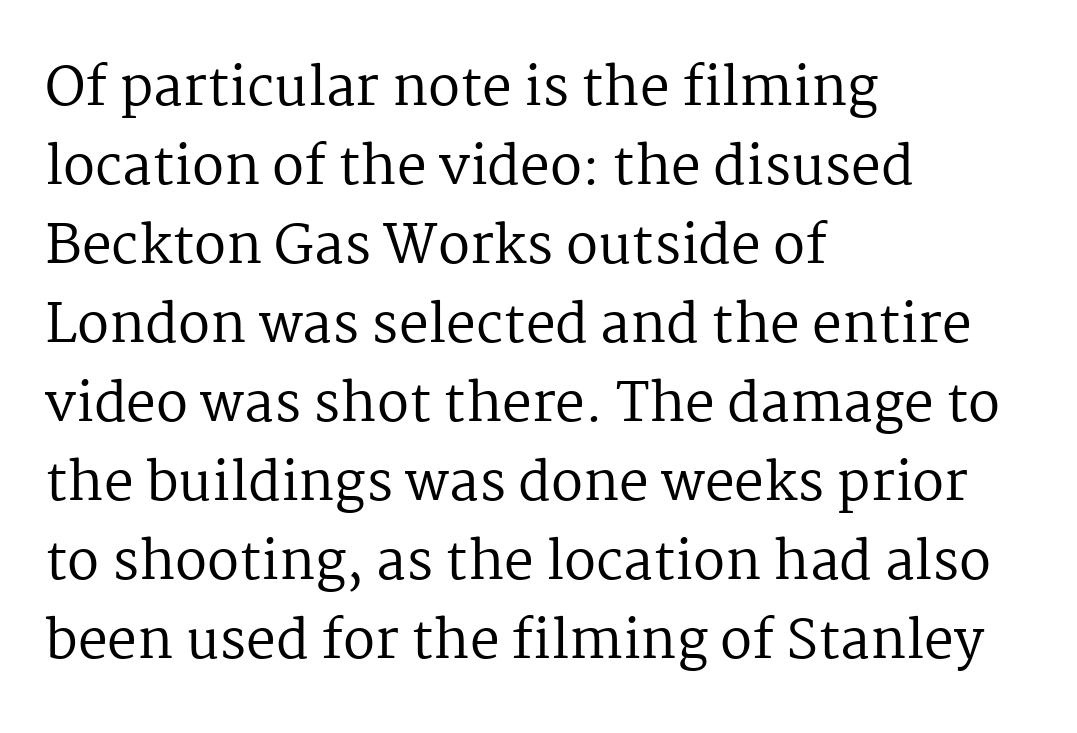
{"serif": "yes", "italic": "no", "bold": "no", "weight": "regular", "width": "normal", "stroke_contrast": "medium", "x_height": "medium", "monospaced": "no", "underline": "no", "align": "left", "line_spacing": "normal", "line_spacing_ratio": 1.49, "letter_spacing": "normal", "letter_spacing_em": 0.0, "glyph_px": 53}
